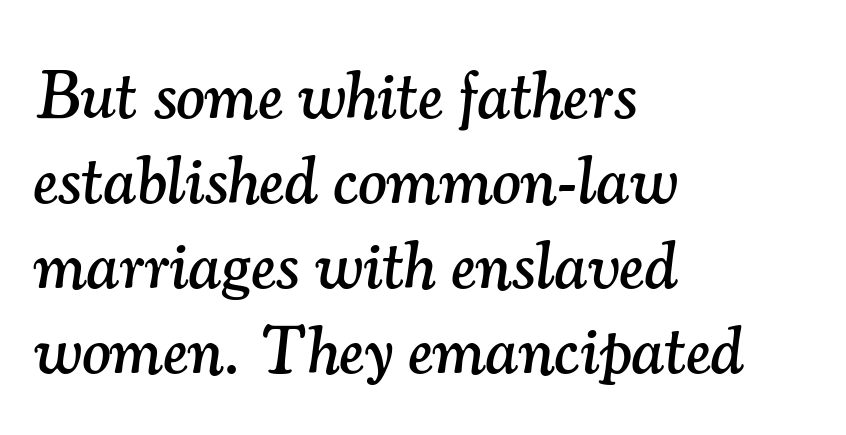
Observe the serifs anchoring each vertical stroke in this sample. How would I describe the line gaps? Plain and ordinary. The area under the type is left untouched. This sample uses an oblique cut, with every glyph tilted off the vertical. A typesetter would call this proportional, since set widths differ per character. Short note: letters normally spaced.
